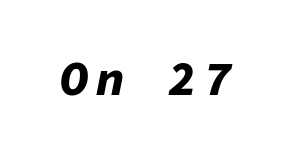
Slant detected: the letters are inclined. Descender tails drop into unmarked territory. Every character here occupies the same horizontal width, giving the sample a typewriter-like rhythm. Caption: bold face, heavy strokes.
